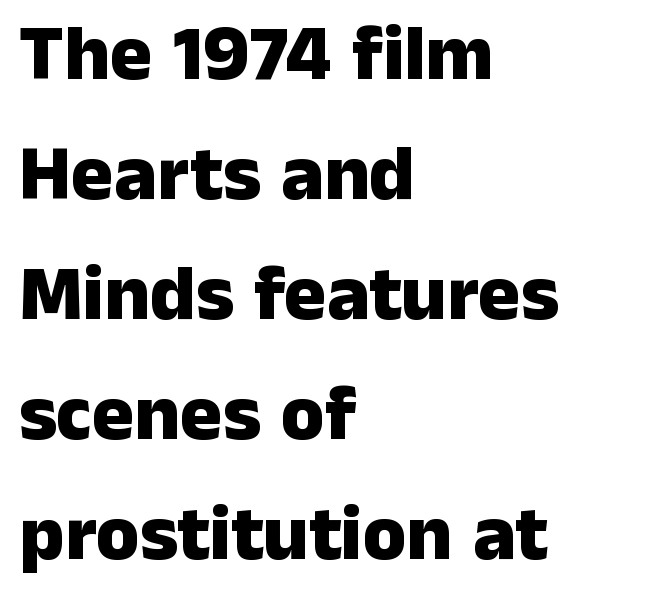
The image shows 79 px heavy sans-serif type, upright; set left-aligned, normal line spacing (1.52x), normal letter spacing, not underlined; low stroke contrast and a medium x-height.
